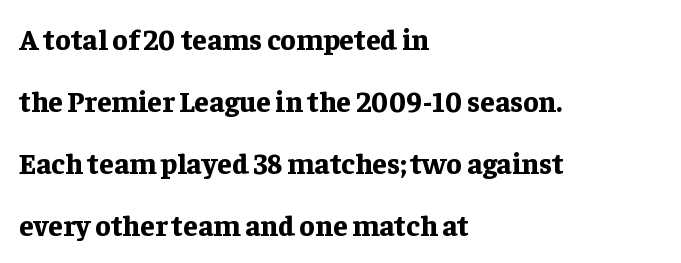
Each glyph is drawn with heavy, bold strokes. Check under the words: just untouched page. Regarding serifs, this sample has them. The specimen reads as upright at a glance. Glyph-to-glyph distance matches everyday printed text.
